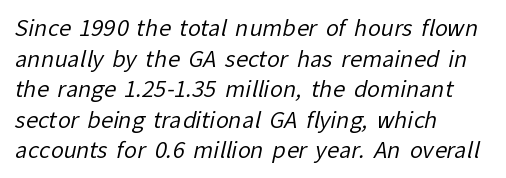
{"bold": "no", "underline": "no", "align": "left", "line_spacing": "normal", "line_spacing_ratio": 1.39, "letter_spacing": "normal", "letter_spacing_em": 0.0, "glyph_px": 22}
